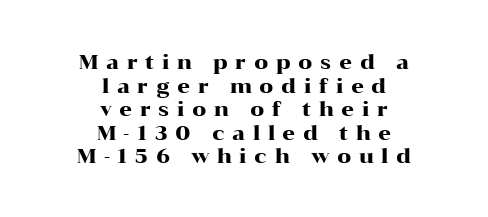
{"italic": "no", "underline": "no", "align": "center", "line_spacing_ratio": 1.18, "letter_spacing": "wide", "letter_spacing_em": 0.38, "glyph_px": 20}
